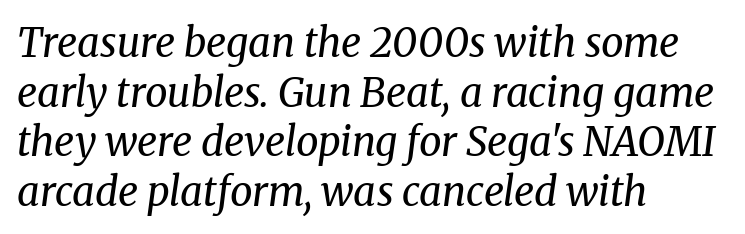
{"serif": "yes", "italic": "yes", "lean": "right", "slant_degrees": 8, "bold": "no", "weight": "regular", "width": "normal", "stroke_contrast": "medium", "x_height": "medium", "monospaced": "no", "underline": "no", "align": "left", "line_spacing_ratio": 1.24, "letter_spacing": "normal", "letter_spacing_em": 0.0, "glyph_px": 40}
